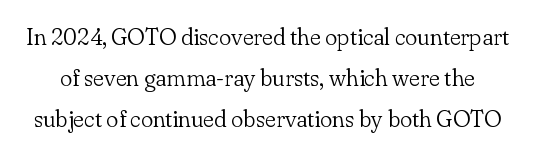
{"italic": "no", "bold": "no", "underline": "no", "line_spacing_ratio": 1.79, "letter_spacing": "normal", "letter_spacing_em": 0.0, "glyph_px": 23}
